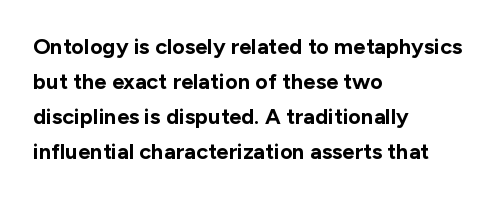
Q: Is the text bold? A: Yes.
Q: Is the text italic (slanted)? A: No, it is upright.
Q: Is the text underlined? A: No.
Q: How is the paragraph aligned? A: Left-aligned.
Q: Is the spacing between letters normal or unusually wide? A: Normal.
Q: Is the spacing between lines tight, normal or loose? A: Normal.
